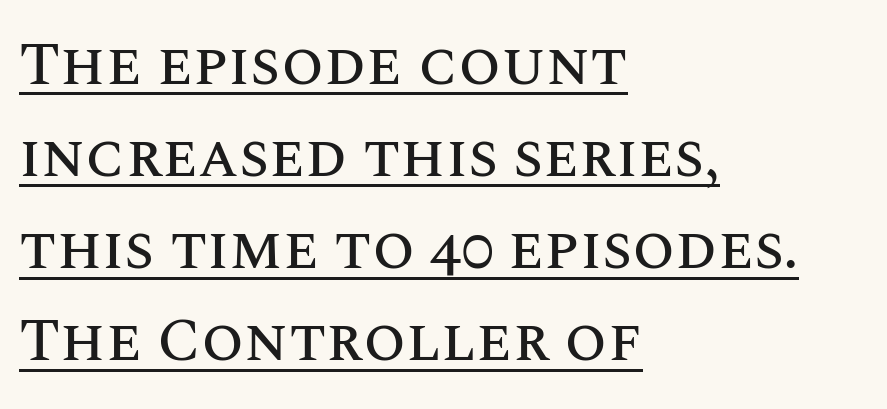
The image shows 61 px text type, upright; set left-aligned, normal line spacing (1.51x), normal letter spacing, underlined; medium stroke contrast and a large x-height.
